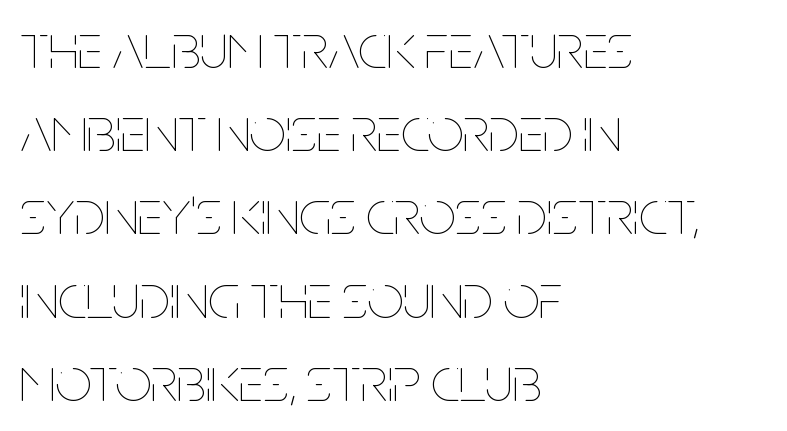
The image shows 64 px thin, condensed type, upright; set left-aligned, normal line spacing (1.3x), normal letter spacing, not underlined; low stroke contrast and a large x-height.
